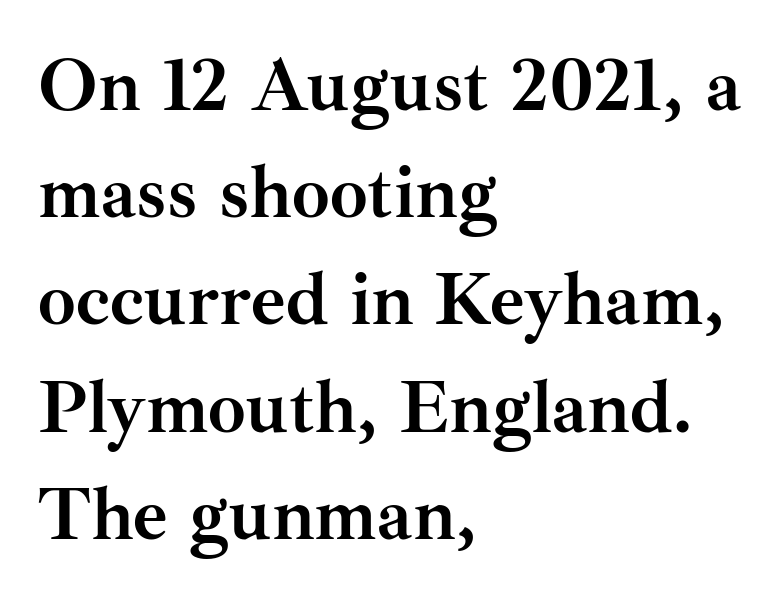
Q: Is the text bold? A: Yes.
Q: Is the text italic (slanted)? A: No, it is upright.
Q: Is the typeface a serif or a sans-serif typeface? A: Serif.
Q: Is the text underlined? A: No.
Q: How is the paragraph aligned? A: Left-aligned.
Q: Is the spacing between letters normal or unusually wide? A: Normal.
Q: Is the spacing between lines tight, normal or loose? A: Normal.
Q: Width (condensed, normal, or wide)? A: Normal.
Q: Stroke contrast? A: Medium.
Q: x-height? A: Small.
Q: Monospaced? A: No.
